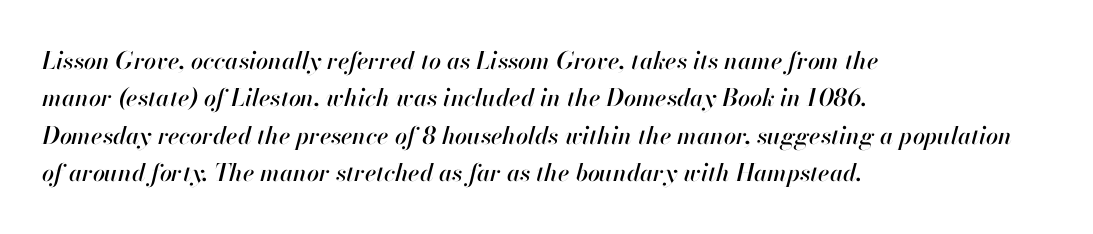
The image shows 24 px text type, italic (leaning right); set left-aligned, normal line spacing (1.56x), normal letter spacing, not underlined.
